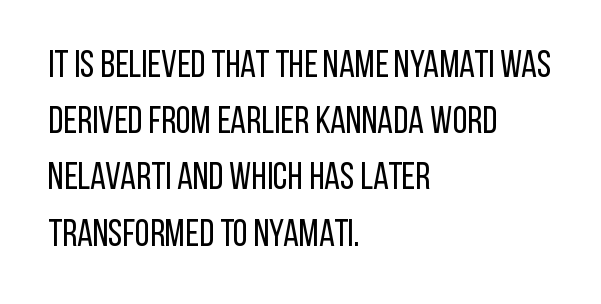
{"serif": "no", "italic": "no", "bold": "no", "weight": "regular", "width": "condensed", "stroke_contrast": "low", "x_height": "large", "monospaced": "no", "underline": "no", "align": "left", "line_spacing": "normal", "line_spacing_ratio": 1.48, "letter_spacing": "normal", "letter_spacing_em": 0.0, "glyph_px": 38}
